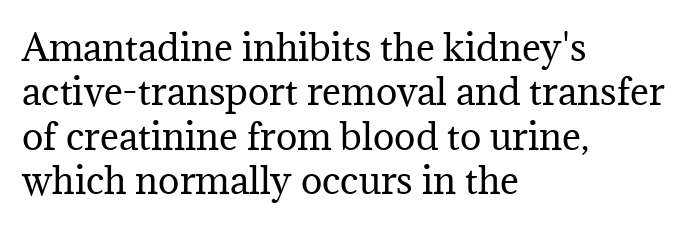
Q: Is the text bold? A: No.
Q: Is the text italic (slanted)? A: No, it is upright.
Q: Is the typeface a serif or a sans-serif typeface? A: Serif.
Q: Is the text underlined? A: No.
Q: How is the paragraph aligned? A: Left-aligned.
Q: Is the spacing between letters normal or unusually wide? A: Normal.
Q: Width (condensed, normal, or wide)? A: Normal.
Q: Stroke contrast? A: Medium.
Q: x-height? A: Medium.
Q: Monospaced? A: No.
